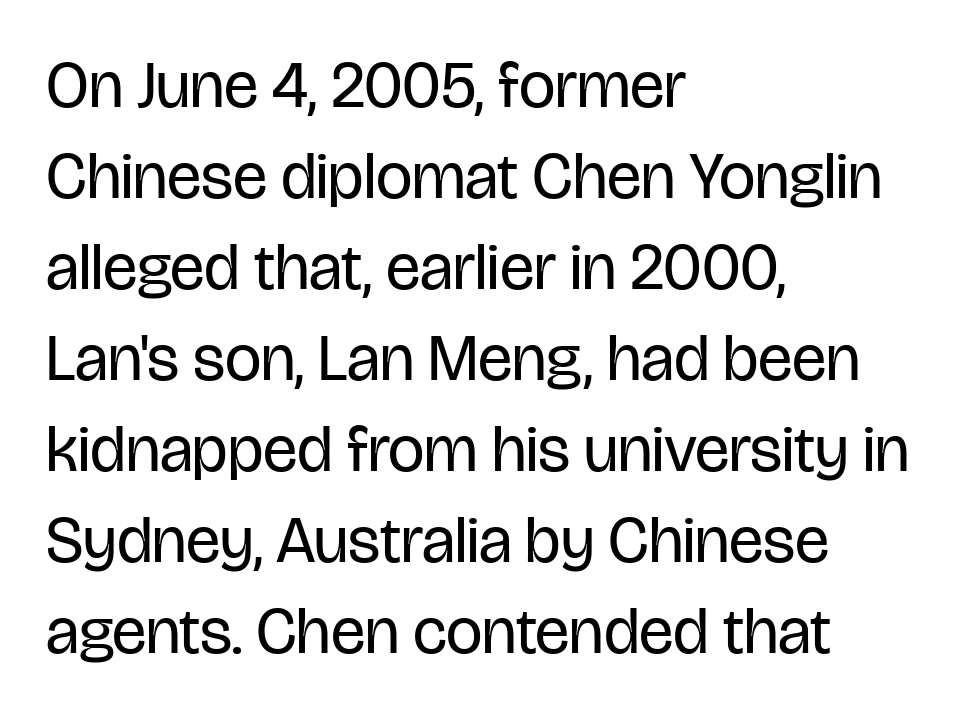
Look at the tracking — it's just the regular setting, nothing added. This rendering uses left alignment, leaving the right contour irregular. The font sits on the lighter half of the weight spectrum, regular included. Posture: straight, roman, zero tilt.
